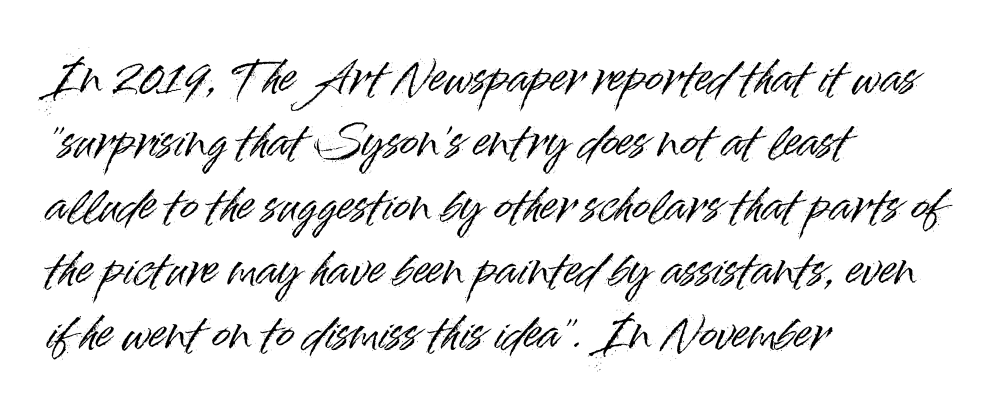
Q: Is the text italic (slanted)? A: Yes.
Q: Is the typeface a serif or a sans-serif typeface? A: Sans-serif.
Q: Is the text underlined? A: No.
Q: How is the paragraph aligned? A: Left-aligned.
Q: Is the spacing between letters normal or unusually wide? A: Normal.
Q: Is the spacing between lines tight, normal or loose? A: Normal.
Q: Width (condensed, normal, or wide)? A: Normal.
Q: Stroke contrast? A: High.
Q: x-height? A: Small.
Q: Monospaced? A: No.
